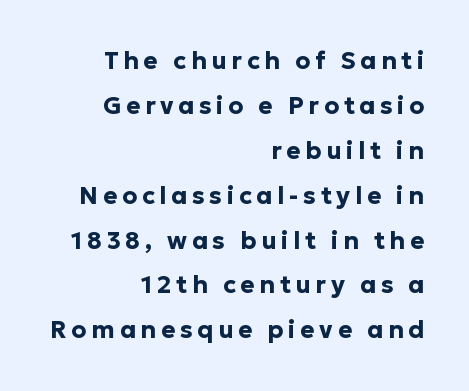
Q: Is the text bold? A: Yes.
Q: Is the text italic (slanted)? A: No, it is upright.
Q: Is the text underlined? A: No.
Q: How is the paragraph aligned? A: Right-aligned.
Q: Is the spacing between letters normal or unusually wide? A: Unusually wide.
